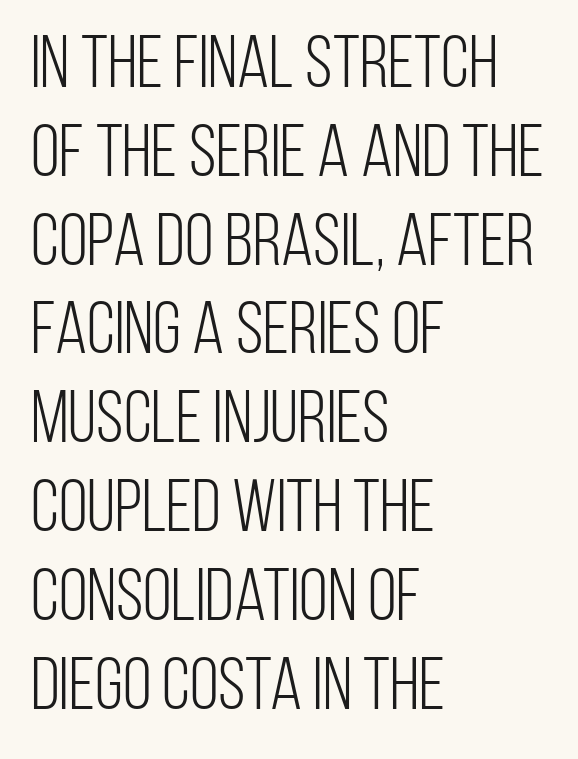
Q: Is the text bold? A: No.
Q: Is the text italic (slanted)? A: No, it is upright.
Q: Is the typeface a serif or a sans-serif typeface? A: Sans-serif.
Q: Is the text underlined? A: No.
Q: How is the paragraph aligned? A: Left-aligned.
Q: Is the spacing between letters normal or unusually wide? A: Normal.
Q: Width (condensed, normal, or wide)? A: Condensed.
Q: Stroke contrast? A: Low.
Q: x-height? A: Large.
Q: Monospaced? A: No.
